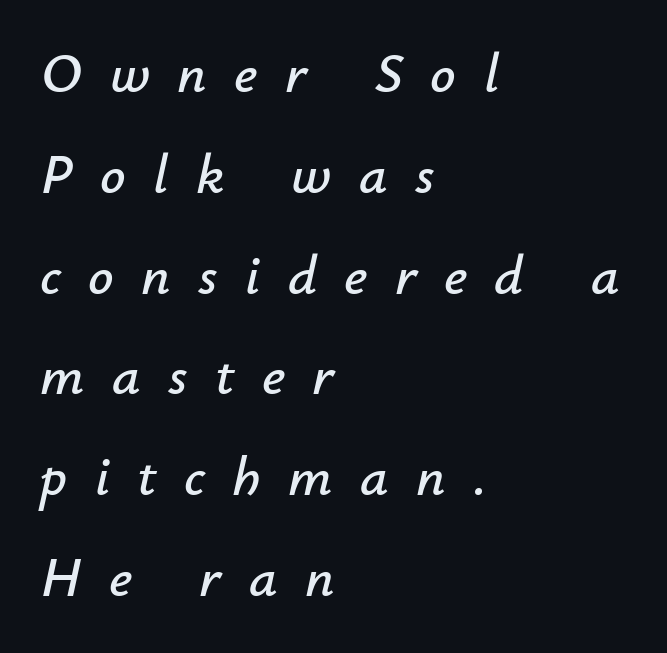
Observe the lean: these are italic letterforms. Underlining? Definitely not there. Layout note: lines flush left. Looks like regular typesetting: each glyph gets only the width it needs. How are the letters spaced? Widely, with obvious added tracking.
